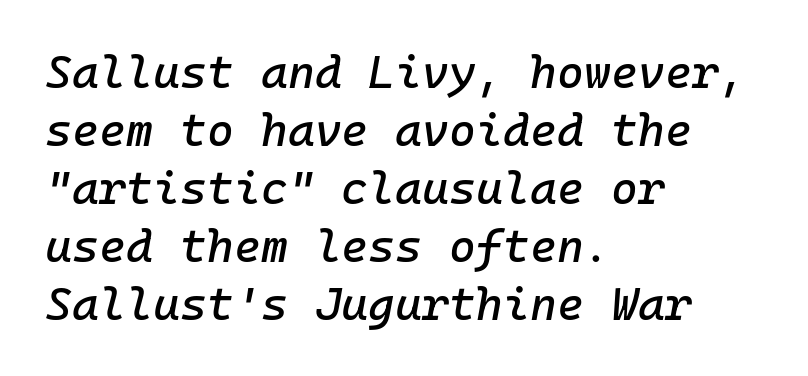
Q: Is the text italic (slanted)? A: Yes, it leans right by about 10 degrees.
Q: Is the text underlined? A: No.
Q: How is the paragraph aligned? A: Left-aligned.
Q: Is the spacing between letters normal or unusually wide? A: Normal.
Q: Is the spacing between lines tight, normal or loose? A: Normal.
Q: Width (condensed, normal, or wide)? A: Normal.
Q: Stroke contrast? A: Low.
Q: x-height? A: Medium.
